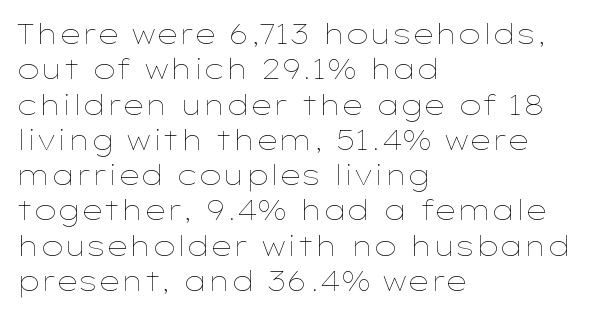
Observe the ordinary spacing: letters are neighbours, not strangers. The passage shown is typed in a proportional face where columns would drift. Normally led — the rows are evenly, conventionally spaced. The typeface has the unassuming heft of standard copy or less. The lettering stays uniformly vertical, giving the passage a roman look.
